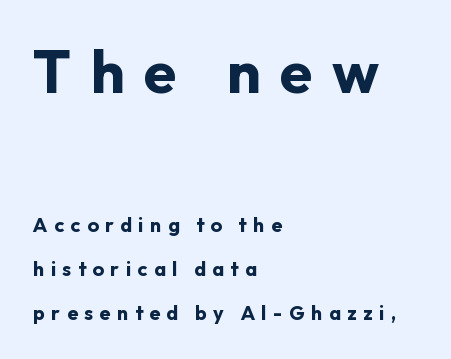
{"serif": "no", "italic": "no", "bold": "yes", "weight": "bold", "width": "normal", "stroke_contrast": "low", "x_height": "medium", "monospaced": "no", "underline": "no", "align": "left", "line_spacing": "loose", "line_spacing_ratio": 2.19, "letter_spacing": "wide", "letter_spacing_em": 0.32, "larger_block": "first", "size_ratio": 3.0, "glyph_px": 60}
